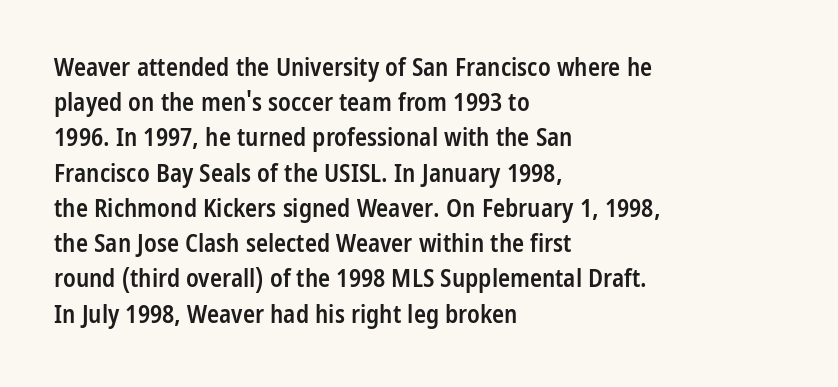
The image shows 25 px text type, upright; set left-aligned, normal line spacing (1.41x), normal letter spacing, not underlined.
